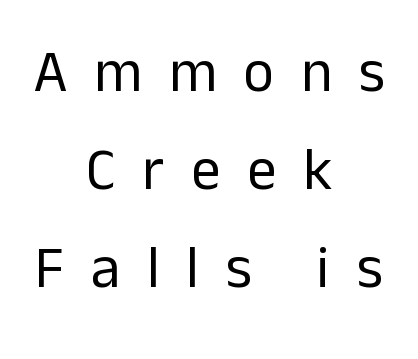
{"serif": "no", "italic": "no", "bold": "no", "weight": "regular", "width": "normal", "stroke_contrast": "low", "x_height": "medium", "monospaced": "no", "underline": "no", "align": "center", "line_spacing": "normal", "line_spacing_ratio": 1.66, "letter_spacing": "wide", "letter_spacing_em": 0.45, "glyph_px": 59}
